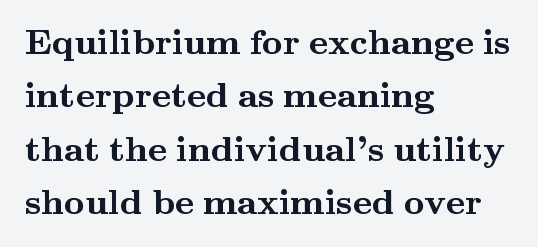
Q: Is the text bold? A: Yes.
Q: Is the text italic (slanted)? A: No, it is upright.
Q: Is the typeface a serif or a sans-serif typeface? A: Serif.
Q: Is the text underlined? A: No.
Q: How is the paragraph aligned? A: Left-aligned.
Q: Is the spacing between letters normal or unusually wide? A: Normal.
Q: Is the spacing between lines tight, normal or loose? A: Normal.
Q: Width (condensed, normal, or wide)? A: Wide.
Q: Stroke contrast? A: Medium.
Q: x-height? A: Small.
Q: Monospaced? A: No.
